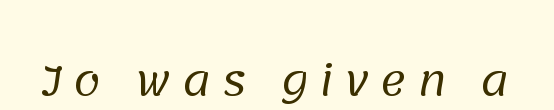
{"serif": "no", "bold": "no", "weight": "regular", "width": "normal", "stroke_contrast": "low", "x_height": "large", "monospaced": "no", "underline": "no", "letter_spacing": "wide", "letter_spacing_em": 0.26, "glyph_px": 40}
